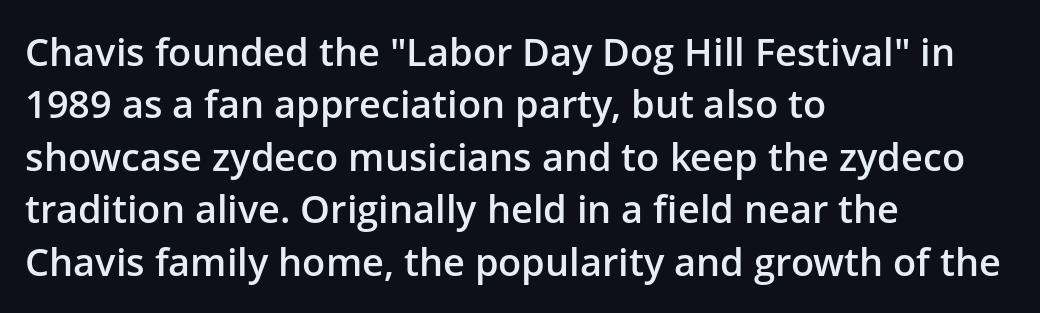
Q: Is the text bold? A: Semi-bold.
Q: Is the text italic (slanted)? A: No, it is upright.
Q: Is the typeface a serif or a sans-serif typeface? A: Sans-serif.
Q: Is the text underlined? A: No.
Q: How is the paragraph aligned? A: Left-aligned.
Q: Is the spacing between letters normal or unusually wide? A: Normal.
Q: Is the spacing between lines tight, normal or loose? A: Normal.
Q: Width (condensed, normal, or wide)? A: Normal.
Q: Stroke contrast? A: Low.
Q: x-height? A: Medium.
Q: Monospaced? A: No.
